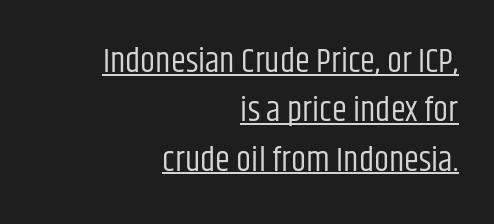
{"serif": "no", "italic": "no", "bold": "no", "weight": "regular", "width": "condensed", "stroke_contrast": "low", "x_height": "large", "monospaced": "no", "underline": "yes", "align": "right", "line_spacing": "normal", "line_spacing_ratio": 1.45, "letter_spacing": "normal", "letter_spacing_em": 0.0, "glyph_px": 34}
